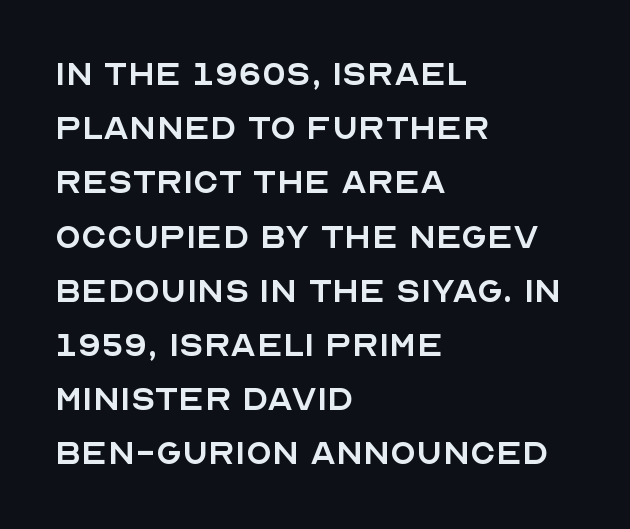
{"serif": "no", "italic": "no", "bold": "no", "weight": "regular", "width": "normal", "x_height": "large", "monospaced": "no", "underline": "no", "align": "left", "line_spacing": "normal", "line_spacing_ratio": 1.29, "letter_spacing": "normal", "letter_spacing_em": 0.0, "glyph_px": 42}
